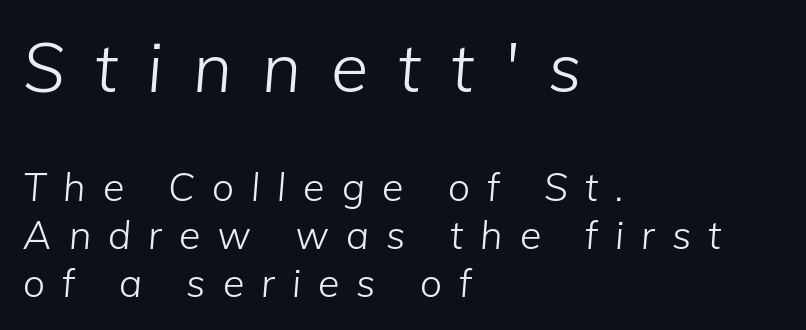
Unmarked baselines from the first word to the last. The letters in the upper block stand taller than those in the block below. The strokes are not fattened; the text isn't bold. Do the characters align in a grid? No, the font is proportional. Notice how the stems are inclined rather than vertical — that's the hallmark of italics. This rendering uses left alignment, leaving the right contour irregular.
